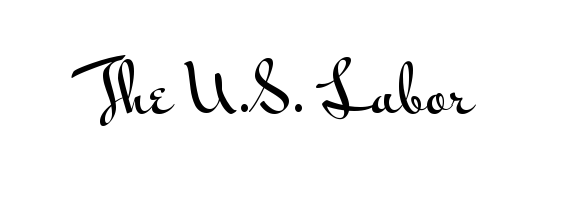
A bare baseline throughout the passage. Letter spacing: default. Are there feet on the stems? There aren't — it's a sans. Is this a fixed-width face? No — the glyphs have proportional, varying widths.
